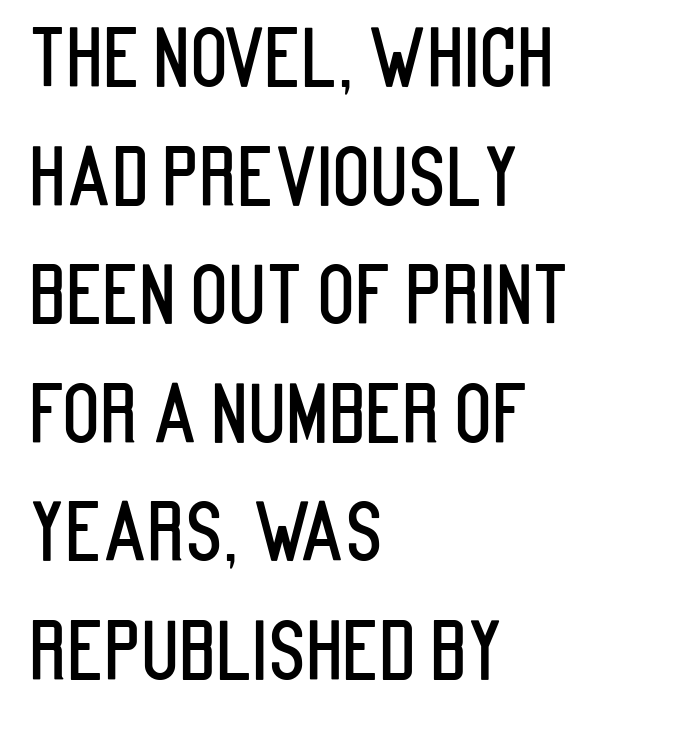
Q: Is the text italic (slanted)? A: No, it is upright.
Q: Is the typeface a serif or a sans-serif typeface? A: Sans-serif.
Q: Is the text underlined? A: No.
Q: How is the paragraph aligned? A: Left-aligned.
Q: Is the spacing between letters normal or unusually wide? A: Normal.
Q: Is the spacing between lines tight, normal or loose? A: Normal.
Q: Width (condensed, normal, or wide)? A: Condensed.
Q: Stroke contrast? A: Low.
Q: x-height? A: Large.
Q: Monospaced? A: No.
